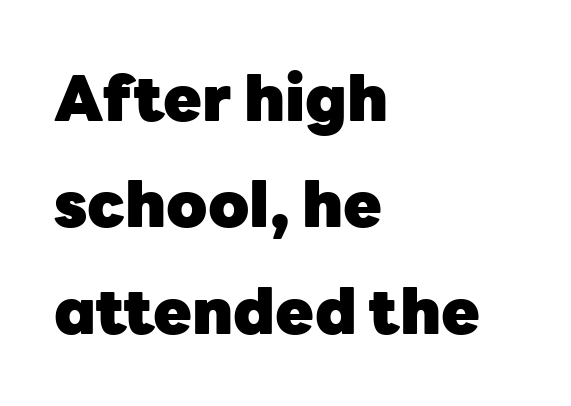
Q: Is the text bold? A: Yes.
Q: Is the text italic (slanted)? A: No, it is upright.
Q: Is the typeface a serif or a sans-serif typeface? A: Sans-serif.
Q: Is the text underlined? A: No.
Q: How is the paragraph aligned? A: Left-aligned.
Q: Is the spacing between letters normal or unusually wide? A: Normal.
Q: Is the spacing between lines tight, normal or loose? A: Normal.
Q: Width (condensed, normal, or wide)? A: Normal.
Q: Stroke contrast? A: Low.
Q: x-height? A: Medium.
Q: Monospaced? A: No.
